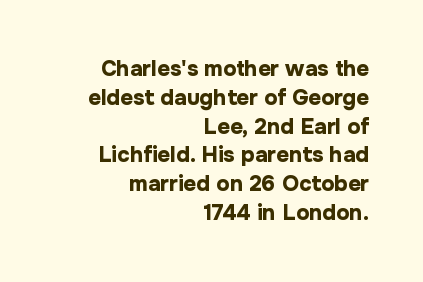
{"italic": "no", "bold": "yes", "underline": "no", "align": "right", "line_spacing": "normal", "line_spacing_ratio": 1.31, "letter_spacing": "normal", "letter_spacing_em": 0.0, "glyph_px": 22}
